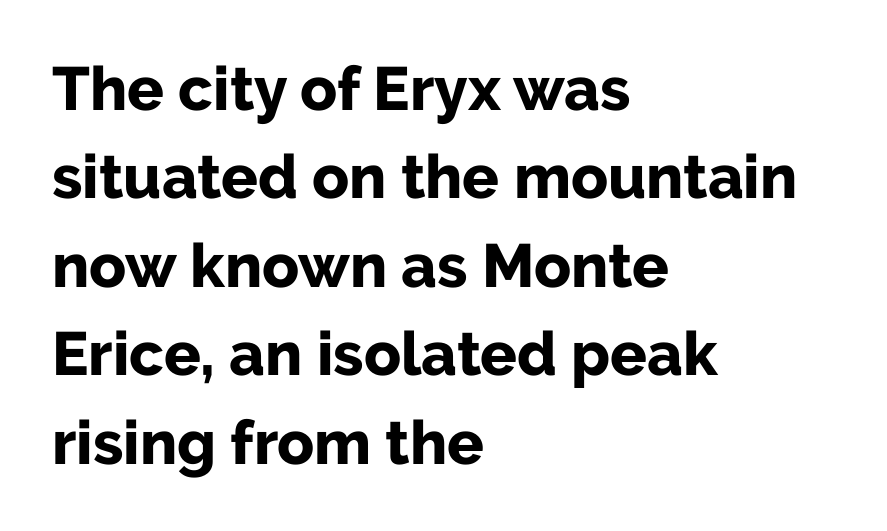
{"serif": "no", "italic": "no", "bold": "yes", "weight": "bold", "width": "normal", "stroke_contrast": "low", "x_height": "medium", "monospaced": "no", "underline": "no", "align": "left", "line_spacing": "normal", "line_spacing_ratio": 1.45, "letter_spacing": "normal", "letter_spacing_em": 0.0, "glyph_px": 61}
